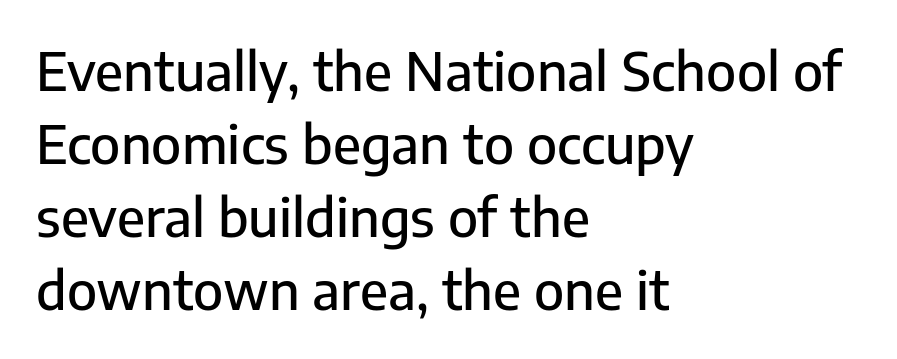
Q: Is the text italic (slanted)? A: No, it is upright.
Q: Is the typeface a serif or a sans-serif typeface? A: Sans-serif.
Q: Is the text underlined? A: No.
Q: How is the paragraph aligned? A: Left-aligned.
Q: Is the spacing between letters normal or unusually wide? A: Normal.
Q: Is the spacing between lines tight, normal or loose? A: Normal.
Q: Width (condensed, normal, or wide)? A: Normal.
Q: Stroke contrast? A: Low.
Q: x-height? A: Medium.
Q: Monospaced? A: No.
